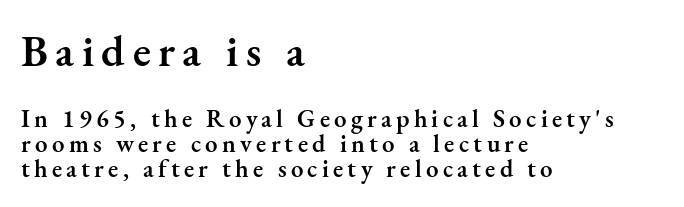
The rendering uses a semibold face; strokes are thickened but not to full bold. The earlier block is typeset at a bigger size than the later block. Closely set lines give the paragraph a compact silhouette. The type sits square on the baseline with zero lean. The rendering uses natural spacing where letterforms have individual widths. Line starts are locked; line ends wander.
